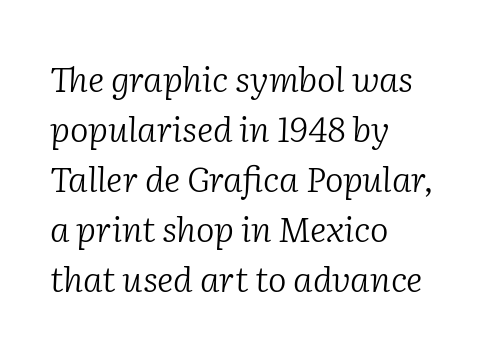
{"serif": "yes", "italic": "yes", "lean": "right", "slant_degrees": 2, "bold": "no", "weight": "light", "width": "normal", "stroke_contrast": "low", "x_height": "medium", "monospaced": "no", "underline": "no", "align": "left", "line_spacing": "normal", "line_spacing_ratio": 1.43, "letter_spacing": "normal", "letter_spacing_em": 0.0, "glyph_px": 35}
